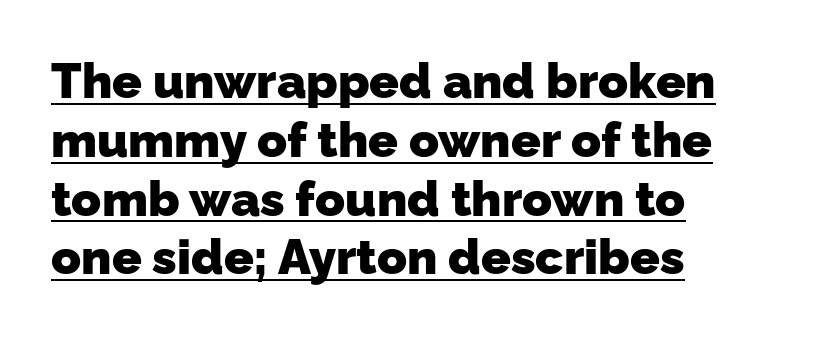
Has an underline been added? It has. Nobody touched the tracking dial on this one. Letterform terminals end flat and unadorned throughout the passage. The letters advance in unequal steps, a hallmark of proportional type.
